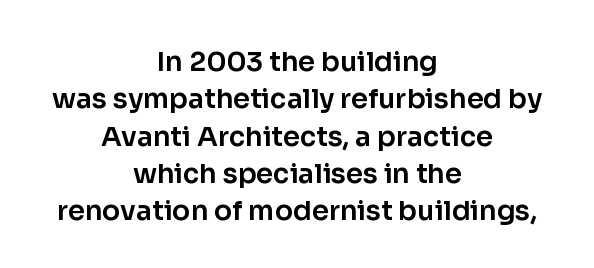
Q: Is the text italic (slanted)? A: No, it is upright.
Q: Is the text underlined? A: No.
Q: How is the paragraph aligned? A: Centered.
Q: Is the spacing between letters normal or unusually wide? A: Normal.
Q: Is the spacing between lines tight, normal or loose? A: Normal.
